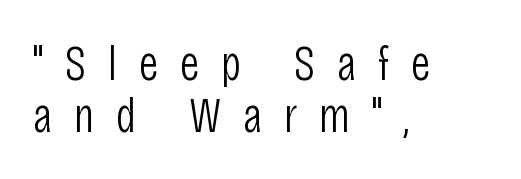
The text was rendered using a sans face with plain stroke endings. Upright lettering throughout. No heavy texture on the line: the type isn't bold. The rendering uses natural spacing where letterforms have individual widths.
